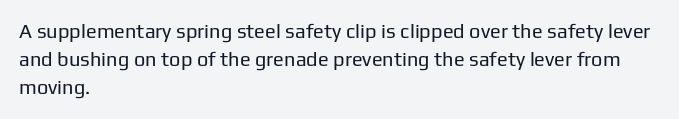
The image shows 20 px text type, upright; set left-aligned, normal line spacing (1.41x), normal letter spacing, not underlined.
